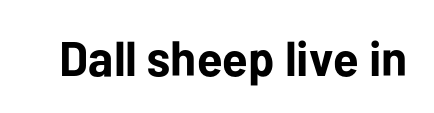
Caption: bold face, heavy strokes. The space beneath each line is pristine and unruled. The letters advance in unequal steps, a hallmark of proportional type. You can tell from the bare stems that sans-serif type was used. If you drew a line through each stem, it would be perfectly vertical.
